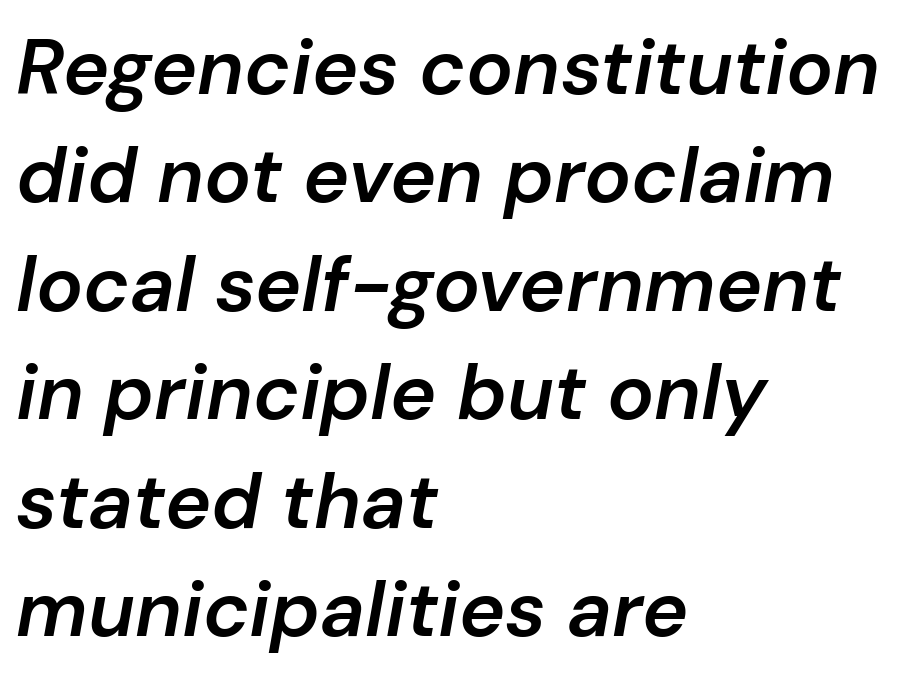
The glyphs look as if they've been sheared to an angle. The block of text has a typical density, with ordinary space between rows. Visually the block forms a straight wall on the left and a jagged coastline on the right. The glyphs have the mass of a demibold cut, below bold. Observe the ordinary spacing: letters are neighbours, not strangers.
